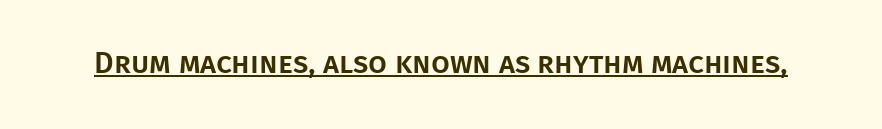
{"serif": "no", "italic": "no", "width": "normal", "stroke_contrast": "low", "x_height": "large", "monospaced": "no", "underline": "yes", "letter_spacing": "normal", "letter_spacing_em": 0.0, "glyph_px": 30}
